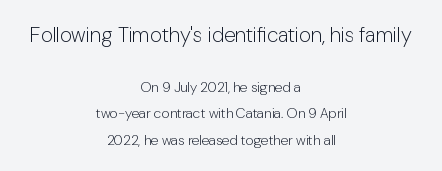
This rendering features lettering with no underline. Short note: letters normally spaced. The face used here appears at its bigger size in the upper chunk. This sample trades compactness for vertical openness between lines. Reading down the block, each line starts at a different indent, mirrored at its end.
